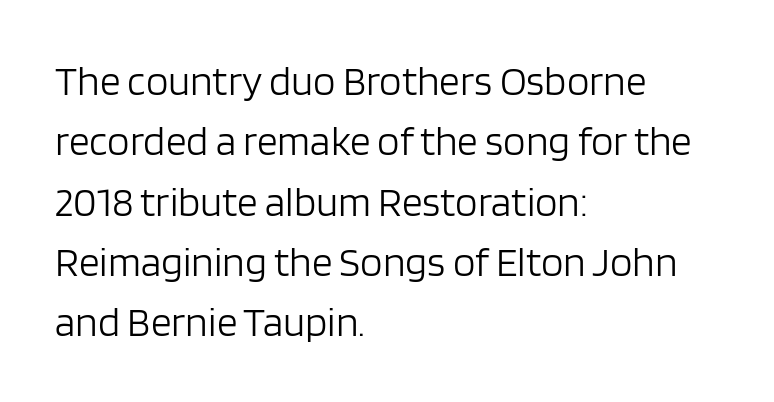
The image shows 41 px light sans-serif type, upright; set left-aligned, normal line spacing (1.47x), normal letter spacing, not underlined; low stroke contrast and a large x-height.
